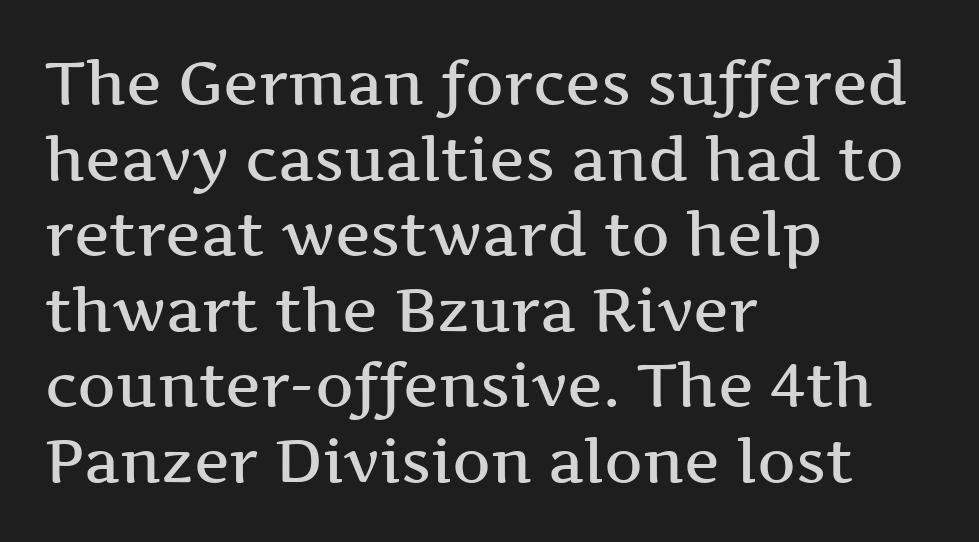
{"serif": "yes", "italic": "no", "bold": "semi", "weight": "semibold", "width": "wide", "stroke_contrast": "medium", "x_height": "medium", "monospaced": "no", "underline": "no", "align": "left", "line_spacing": "normal", "line_spacing_ratio": 1.26, "letter_spacing": "normal", "letter_spacing_em": 0.0, "glyph_px": 60}
